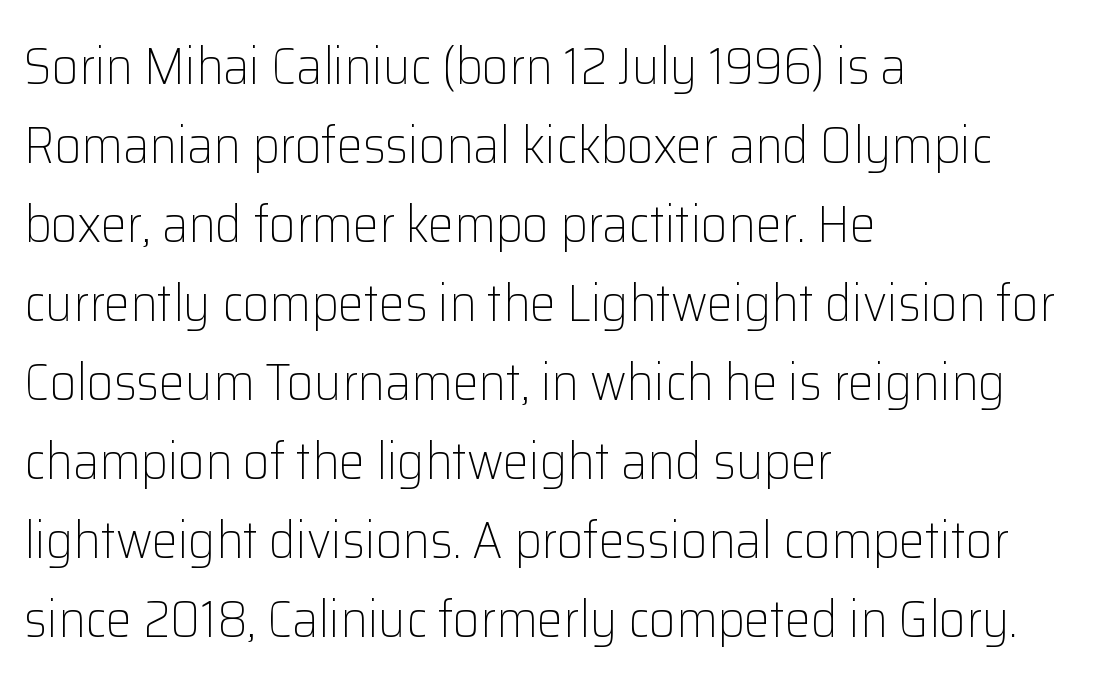
{"serif": "no", "italic": "no", "bold": "no", "weight": "light", "width": "normal", "stroke_contrast": "low", "x_height": "medium", "monospaced": "no", "underline": "no", "align": "left", "line_spacing": "normal", "line_spacing_ratio": 1.52, "letter_spacing": "normal", "letter_spacing_em": 0.0, "glyph_px": 52}
